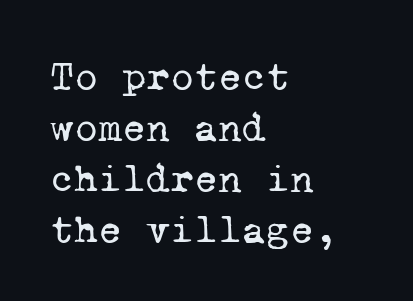
The paragraph has a hard left edge and a soft right edge. A typesetter would call this zero additional tracking. The strokes carry an ordinary text weight at most. Clear beneath every line of the passage. Every character here occupies the same horizontal width, giving the sample a typewriter-like rhythm. Look at the bottom of the vertical strokes: they flare into serifs here.
